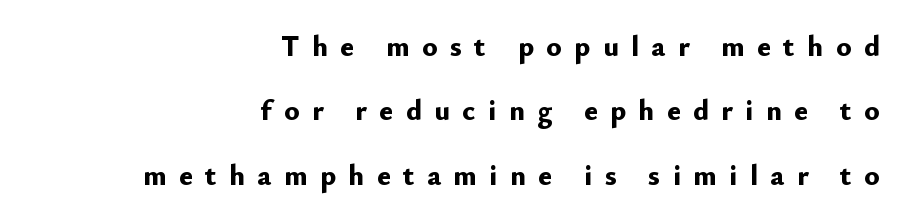
What's the leading like? Stretched, with rows far apart. Casual observation: everything's shoved over to the right. Rendered with straight, roman letterforms. Strong, thick strokes mark this as bold type. How are the letters spaced? Widely, with obvious added tracking.
